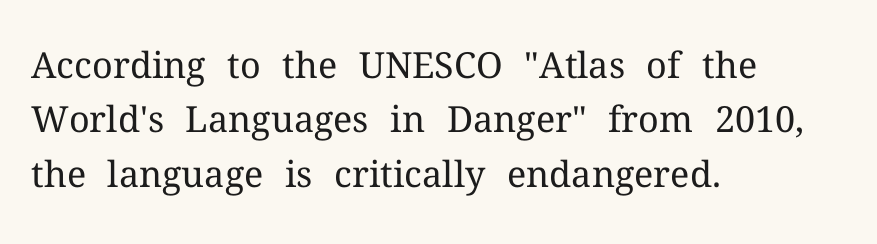
{"serif": "yes", "italic": "no", "bold": "no", "weight": "regular", "width": "normal", "stroke_contrast": "medium", "x_height": "medium", "monospaced": "no", "underline": "no", "align": "left", "line_spacing": "normal", "line_spacing_ratio": 1.51, "letter_spacing": "normal", "letter_spacing_em": 0.0, "glyph_px": 36}
